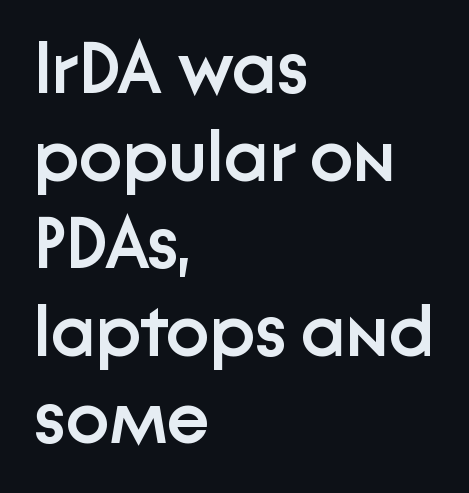
The image shows 73 px semibold sans-serif type, upright; set left-aligned, line spacing 1.2x, normal letter spacing, not underlined; low stroke contrast and a medium x-height.
